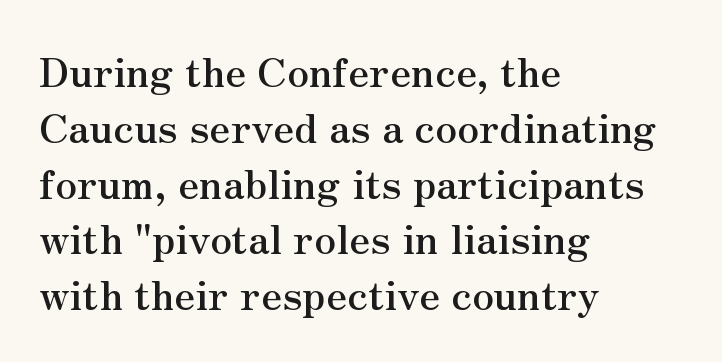
{"serif": "yes", "italic": "no", "width": "normal", "stroke_contrast": "medium", "x_height": "small", "monospaced": "no", "underline": "no", "align": "left", "line_spacing": "normal", "line_spacing_ratio": 1.36, "letter_spacing": "normal", "letter_spacing_em": 0.0, "glyph_px": 41}
